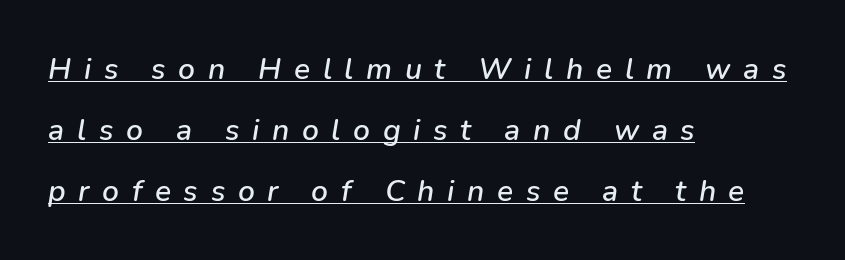
{"italic": "yes", "lean": "right", "slant_degrees": 9, "width": "normal", "stroke_contrast": "low", "x_height": "medium", "monospaced": "no", "underline": "yes", "align": "left", "line_spacing": "loose", "line_spacing_ratio": 2.03, "letter_spacing": "wide", "letter_spacing_em": 0.42, "glyph_px": 30}
